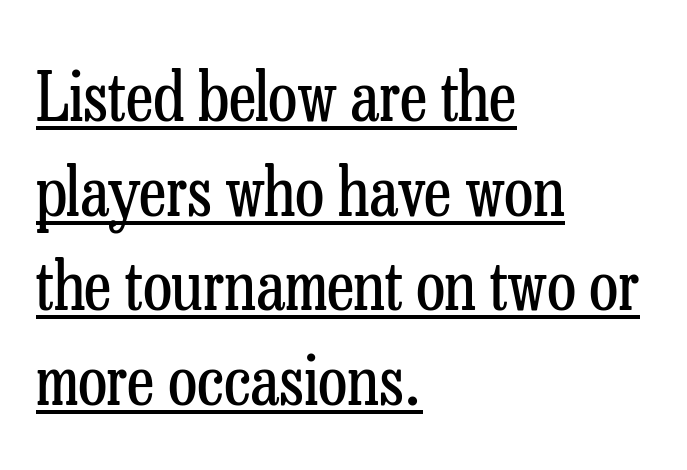
{"serif": "yes", "italic": "no", "bold": "no", "weight": "regular", "width": "condensed", "stroke_contrast": "low", "x_height": "medium", "monospaced": "no", "underline": "yes", "align": "left", "line_spacing": "normal", "line_spacing_ratio": 1.39, "letter_spacing": "normal", "letter_spacing_em": 0.0, "glyph_px": 68}
